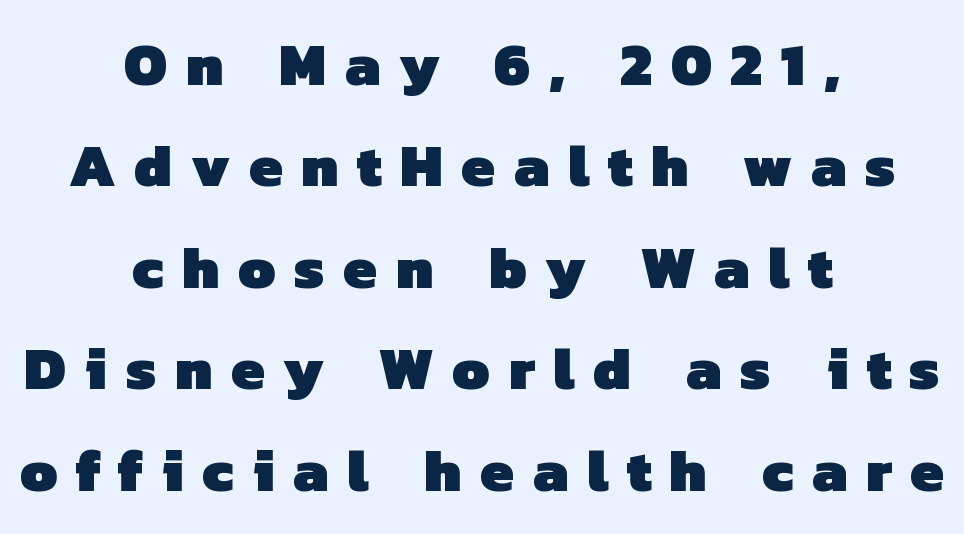
Q: Is the text bold? A: Yes.
Q: Is the typeface a serif or a sans-serif typeface? A: Sans-serif.
Q: Is the text underlined? A: No.
Q: How is the paragraph aligned? A: Centered.
Q: Is the spacing between letters normal or unusually wide? A: Unusually wide.
Q: Is the spacing between lines tight, normal or loose? A: Normal.
Q: Width (condensed, normal, or wide)? A: Normal.
Q: Stroke contrast? A: Low.
Q: x-height? A: Medium.
Q: Monospaced? A: No.
